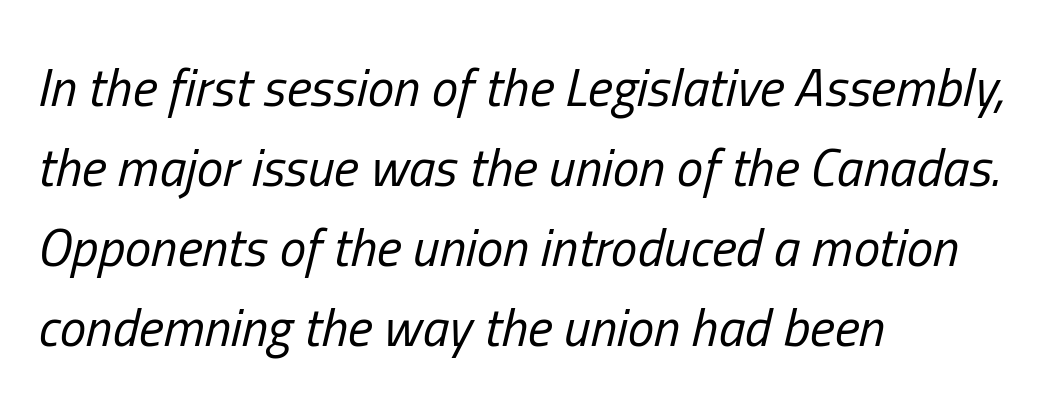
{"italic": "yes", "lean": "right", "slant_degrees": 13, "bold": "no", "weight": "regular", "width": "condensed", "stroke_contrast": "low", "x_height": "medium", "monospaced": "no", "underline": "no", "align": "left", "line_spacing": "normal", "line_spacing_ratio": 1.51, "letter_spacing": "normal", "letter_spacing_em": 0.0, "glyph_px": 53}
